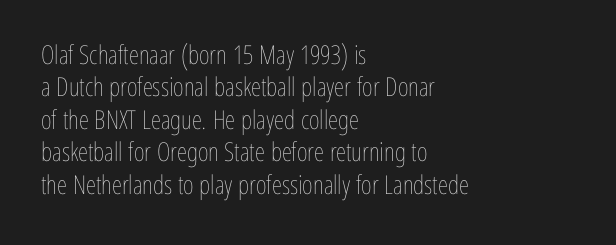
The image shows 26 px text type, upright; set left-aligned, normal line spacing (1.25x), normal letter spacing, not underlined.
